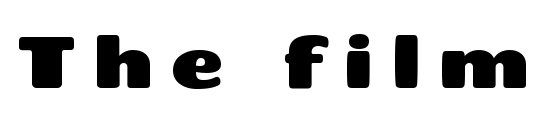
Q: Is the text italic (slanted)? A: No, it is upright.
Q: Is the typeface a serif or a sans-serif typeface? A: Sans-serif.
Q: Is the text underlined? A: No.
Q: Is the spacing between letters normal or unusually wide? A: Unusually wide.
Q: Width (condensed, normal, or wide)? A: Wide.
Q: Stroke contrast? A: Medium.
Q: x-height? A: Medium.
Q: Monospaced? A: No.
